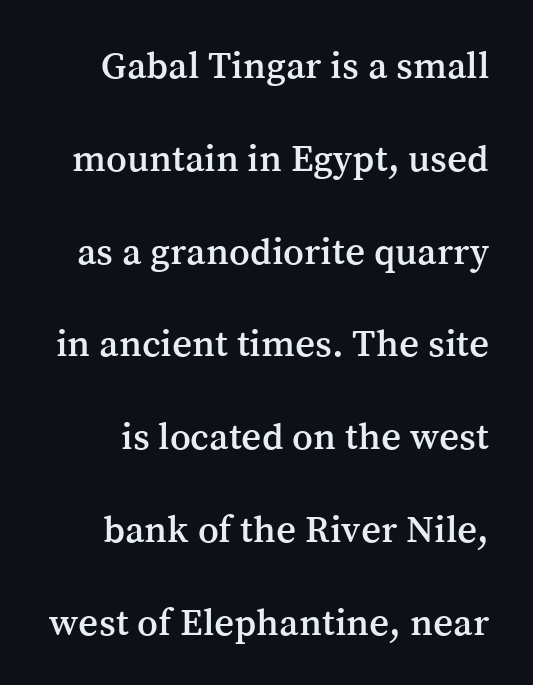
The image shows 39 px serif type, upright; set loose line spacing (2.38x), normal letter spacing, not underlined; medium stroke contrast and a medium x-height.
